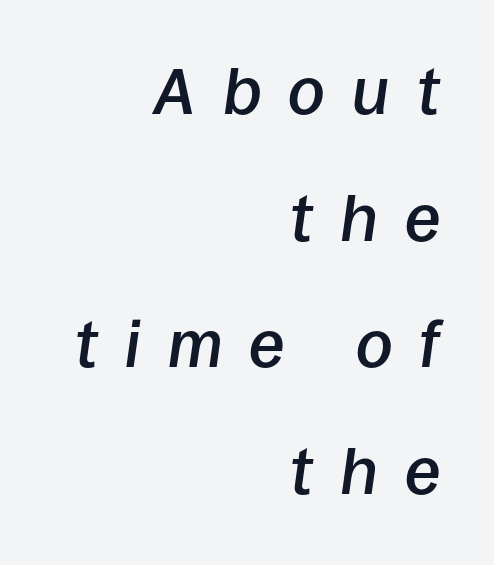
The image shows 65 px semibold type, italic (leaning right); set right-aligned, loose line spacing (1.95x), unusually wide letter spacing (+0.42 em), not underlined; low stroke contrast and a large x-height.
